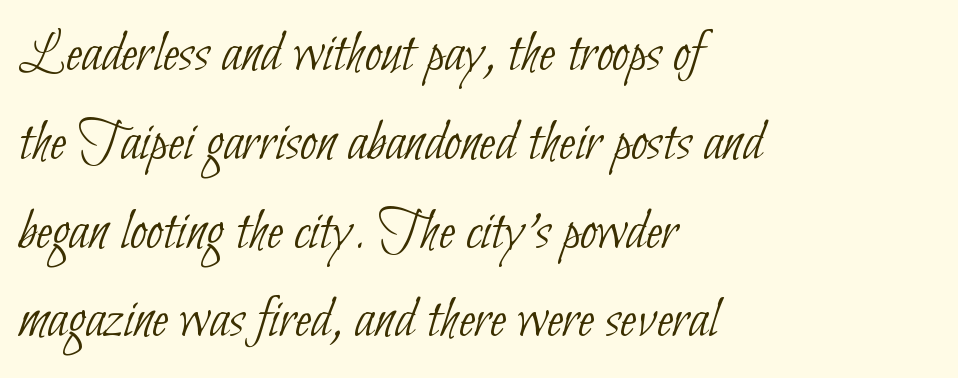
In terms of letterform style, serifs are entirely absent. How are the letters spaced? Ordinarily, with no added tracking. The vertical gap from one line to the next is medium. The face used here is proportionally spaced, like ordinary book or web type. Summary of weight: not heavy and not bold.
